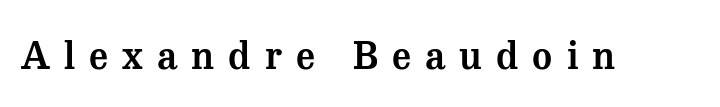
Q: Is the text italic (slanted)? A: No, it is upright.
Q: Is the typeface a serif or a sans-serif typeface? A: Serif.
Q: Is the text underlined? A: No.
Q: Is the spacing between letters normal or unusually wide? A: Unusually wide.
Q: Width (condensed, normal, or wide)? A: Normal.
Q: Stroke contrast? A: Medium.
Q: x-height? A: Medium.
Q: Monospaced? A: No.
